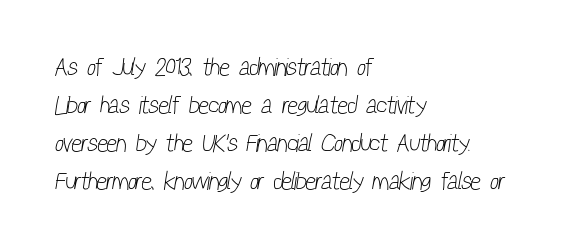
Q: Is the text bold? A: No.
Q: Is the text underlined? A: No.
Q: How is the paragraph aligned? A: Left-aligned.
Q: Is the spacing between letters normal or unusually wide? A: Normal.
Q: Is the spacing between lines tight, normal or loose? A: Normal.
